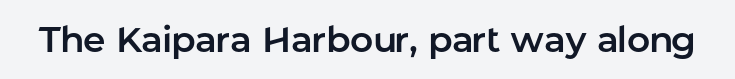
{"serif": "no", "italic": "no", "width": "normal", "stroke_contrast": "low", "x_height": "medium", "monospaced": "no", "underline": "no", "letter_spacing": "normal", "letter_spacing_em": 0.0, "glyph_px": 36}
